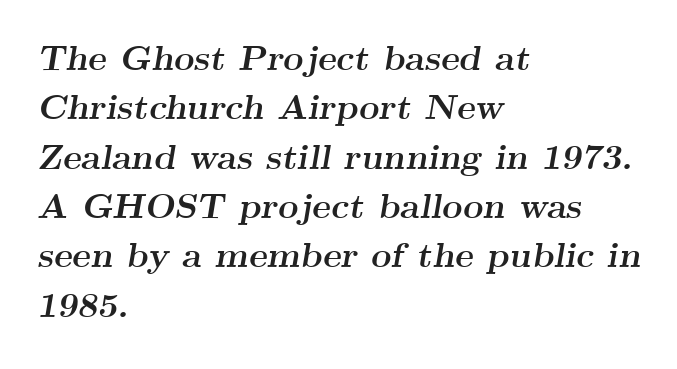
Q: Is the text bold? A: Yes.
Q: Is the text italic (slanted)? A: Yes, it leans right by about 9 degrees.
Q: Is the typeface a serif or a sans-serif typeface? A: Serif.
Q: Is the text underlined? A: No.
Q: How is the paragraph aligned? A: Left-aligned.
Q: Is the spacing between letters normal or unusually wide? A: Normal.
Q: Is the spacing between lines tight, normal or loose? A: Normal.
Q: Width (condensed, normal, or wide)? A: Wide.
Q: Stroke contrast? A: Medium.
Q: x-height? A: Small.
Q: Monospaced? A: No.
